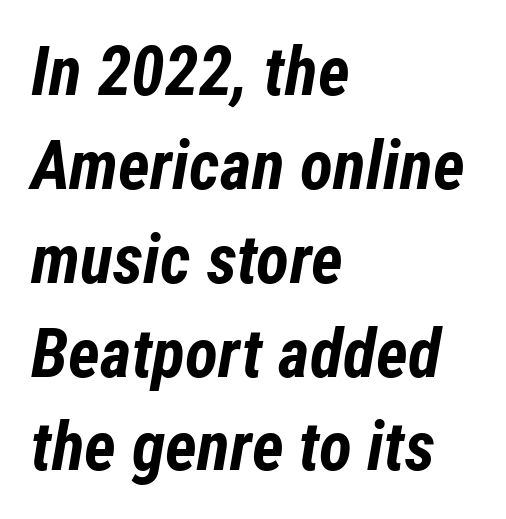
The image shows 68 px bold, condensed type, italic (leaning right); set left-aligned, normal line spacing (1.38x), normal letter spacing, not underlined; low stroke contrast and a medium x-height.
